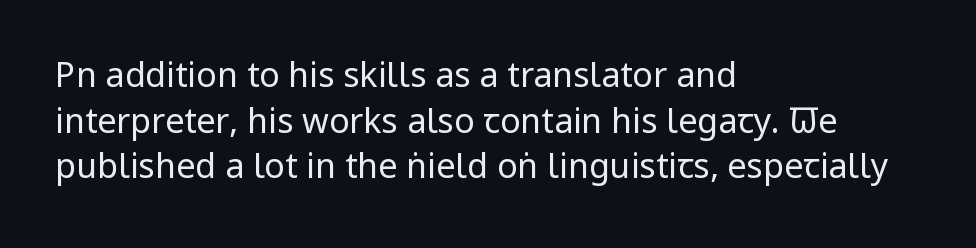
Posture: straight, roman, zero tilt. Decoration check: the copy has no underline. Leading: standard. Heaviness? Minimal to ordinary, like unemphasized prose.
